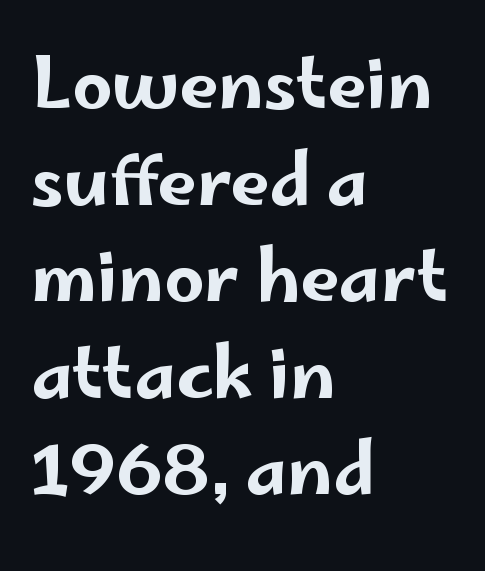
Classification — sans serif. This sample keeps an unexceptional amount of space between lines. Standard letterfit; no display-style spreading of the glyphs. Where is the straight margin? On the left.
